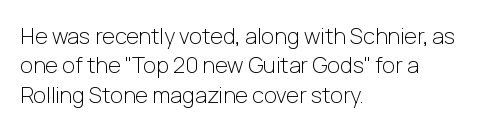
Q: Is the text bold? A: No.
Q: Is the text italic (slanted)? A: No, it is upright.
Q: Is the text underlined? A: No.
Q: How is the paragraph aligned? A: Left-aligned.
Q: Is the spacing between letters normal or unusually wide? A: Normal.
Q: Is the spacing between lines tight, normal or loose? A: Normal.
